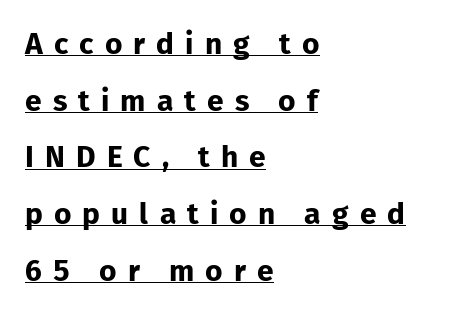
{"serif": "no", "italic": "no", "bold": "yes", "weight": "bold", "width": "normal", "stroke_contrast": "low", "x_height": "medium", "monospaced": "no", "underline": "yes", "align": "left", "line_spacing_ratio": 1.89, "letter_spacing": "wide", "letter_spacing_em": 0.37, "glyph_px": 30}
